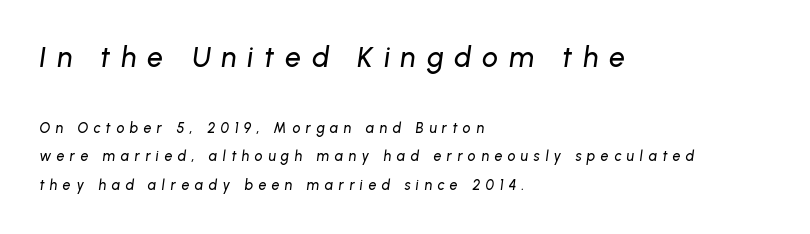
Tracking here is generous; glyphs stand well apart from one another. Compared with ordinary roman type, these characters are visibly tilted. Type size steps down from the first block to the second. Think of a printed novel: that variable character pitch is what you see here. Vertically, the passage feels expansive, rows floating well apart. Unmarked baselines from the first word to the last.
